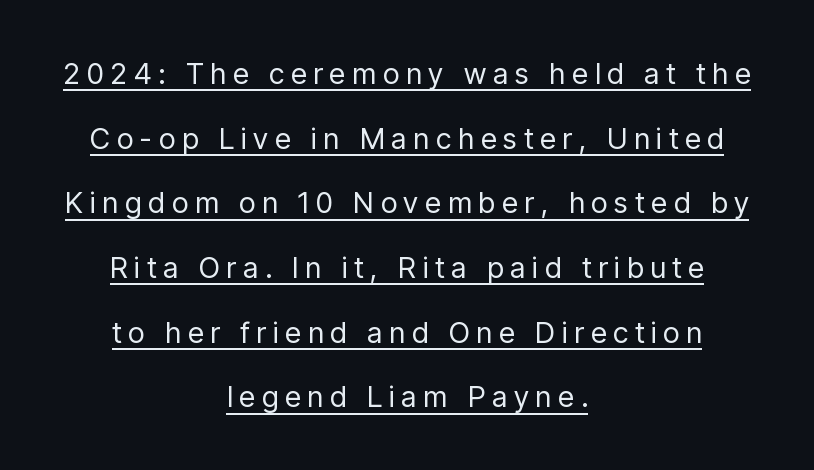
The image shows 29 px regular-weight, condensed sans-serif type, upright; set centered, loose line spacing (2.23x), unusually wide letter spacing (+0.24 em), underlined; low stroke contrast and a medium x-height.
